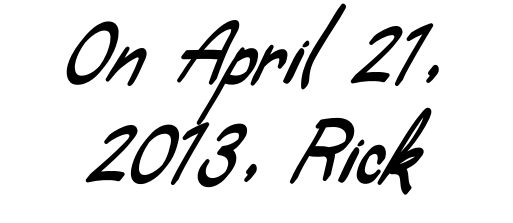
Q: Is the typeface a serif or a sans-serif typeface? A: Sans-serif.
Q: Is the text underlined? A: No.
Q: How is the paragraph aligned? A: Centered.
Q: Is the spacing between letters normal or unusually wide? A: Normal.
Q: Is the spacing between lines tight, normal or loose? A: Normal.
Q: Width (condensed, normal, or wide)? A: Condensed.
Q: Stroke contrast? A: Low.
Q: x-height? A: Small.
Q: Monospaced? A: No.
